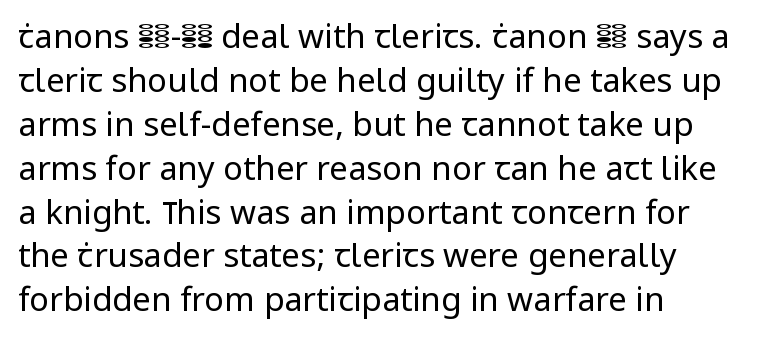
The letters carry no serifs — their stems end cleanly without finishing strokes. The paragraph has a hard left edge and a soft right edge. Is this a fixed-width face? No — the glyphs have proportional, varying widths. Notice how descenders clear the ascenders below comfortably — that's standard leading. The cut favours lightness, reaching ordinary text weight at its darkest. The type is set solid horizontally, with unmodified tracking.
